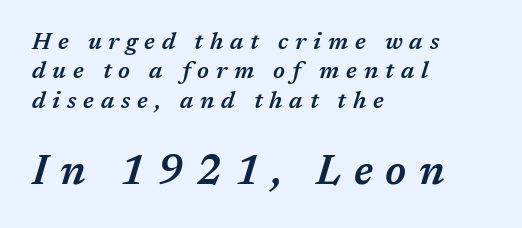
The image shows 41 px semibold type, italic (leaning right); set left-aligned, normal line spacing (1.28x), unusually wide letter spacing (+0.3 em), not underlined; the second (bottom) block is 1.78x larger; medium stroke contrast and a medium x-height.
